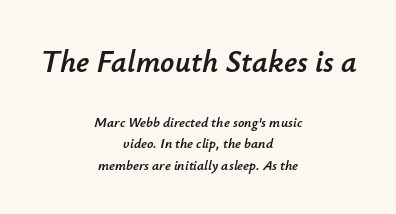
Q: Is the text italic (slanted)? A: Yes, it leans right by about 12 degrees.
Q: Is the text underlined? A: No.
Q: How is the paragraph aligned? A: Centered.
Q: Is the spacing between letters normal or unusually wide? A: Normal.
Q: Is the spacing between lines tight, normal or loose? A: Normal.
Q: Which block of text is set in a larger size, the first (top) or the second (bottom)? A: The first (top) one.
Q: Width (condensed, normal, or wide)? A: Normal.
Q: Stroke contrast? A: Low.
Q: x-height? A: Small.
Q: Monospaced? A: No.
